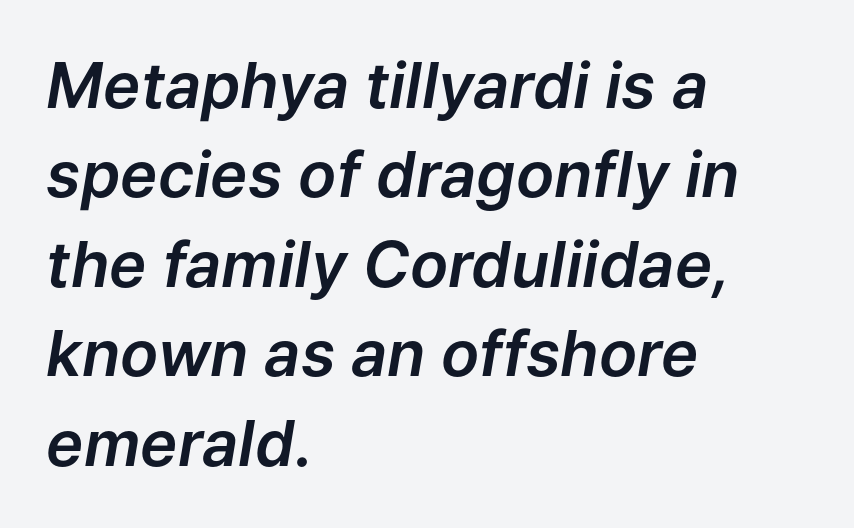
The image shows 63 px text type, italic (leaning right); set left-aligned, normal line spacing (1.42x), normal letter spacing, not underlined; low stroke contrast and a medium x-height.
